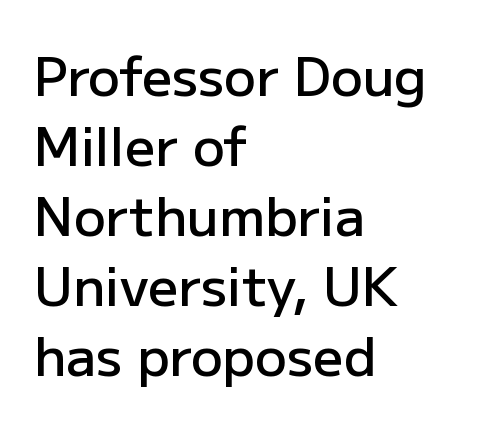
The image shows 53 px semibold sans-serif type, upright; set left-aligned, normal line spacing (1.32x), normal letter spacing, not underlined; low stroke contrast and a medium x-height.
